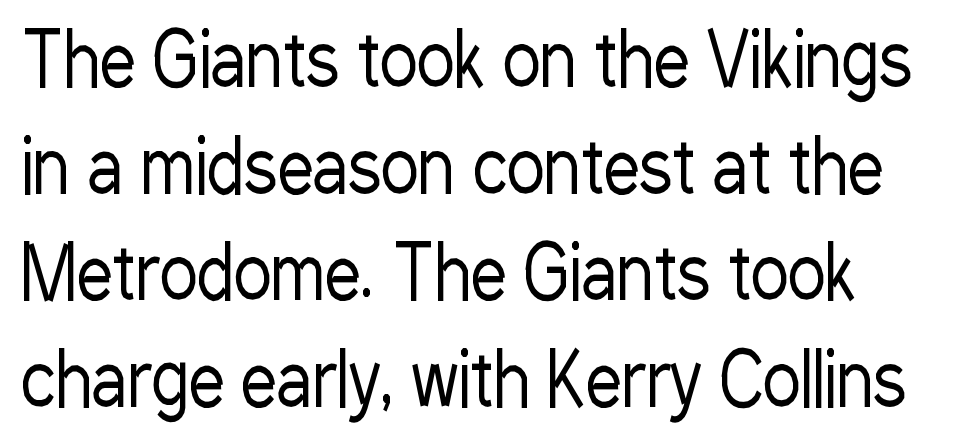
Honestly, the letter spacing is just normal — you wouldn't notice it. Beneath every word, the page is bare. Ordinary non-slanted type is in use. Weight: regular or lighter.
